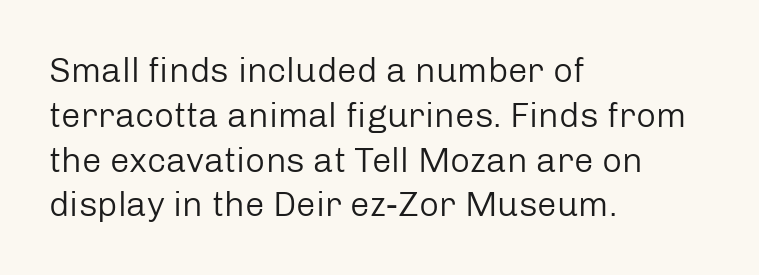
The image shows 35 px regular-weight sans-serif type, upright; set left-aligned, normal line spacing (1.28x), normal letter spacing, not underlined; low stroke contrast and a medium x-height.
